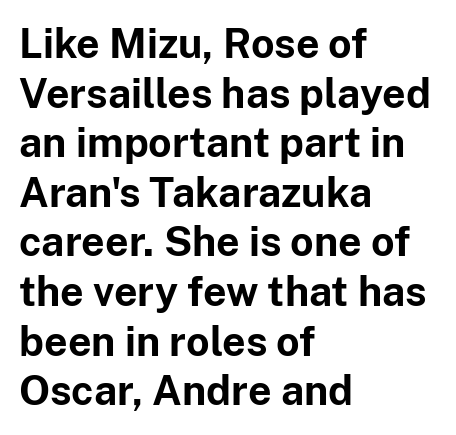
{"serif": "no", "italic": "no", "bold": "yes", "weight": "bold", "width": "normal", "stroke_contrast": "low", "x_height": "medium", "monospaced": "no", "underline": "no", "align": "left", "line_spacing_ratio": 1.21, "letter_spacing": "normal", "letter_spacing_em": 0.0, "glyph_px": 41}
